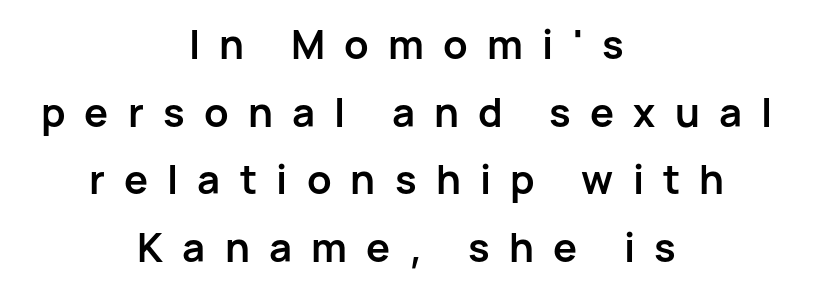
The image shows 40 px semibold sans-serif type, upright; set centered, normal line spacing (1.69x), unusually wide letter spacing (+0.48 em), not underlined; low stroke contrast and a medium x-height.
